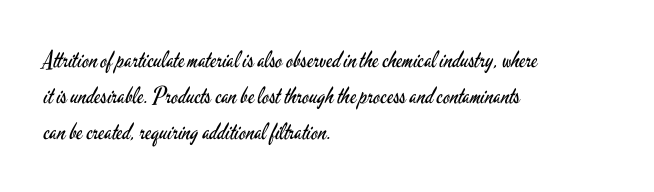
The image shows 23 px text type; set left-aligned, normal line spacing (1.57x), normal letter spacing, not underlined.
